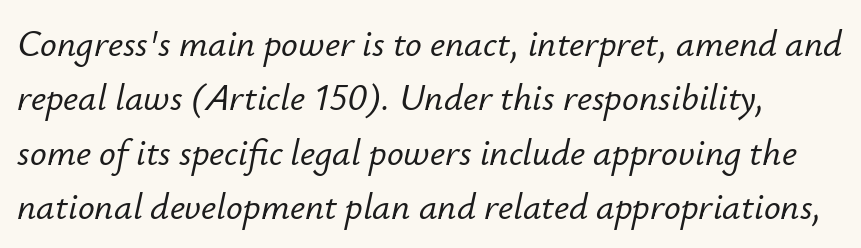
{"italic": "yes", "lean": "right", "slant_degrees": 12, "width": "normal", "stroke_contrast": "low", "x_height": "small", "monospaced": "no", "underline": "no", "line_spacing": "normal", "line_spacing_ratio": 1.47, "letter_spacing": "normal", "letter_spacing_em": 0.0, "glyph_px": 37}
